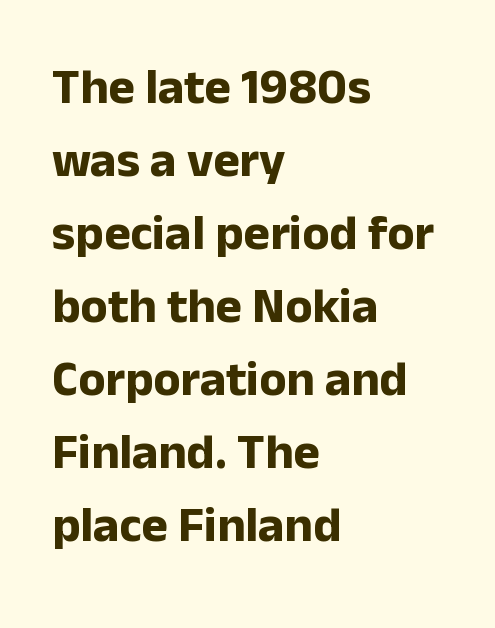
The image shows 50 px bold sans-serif type, upright; set left-aligned, normal line spacing (1.46x), normal letter spacing, not underlined; low stroke contrast and a medium x-height.
